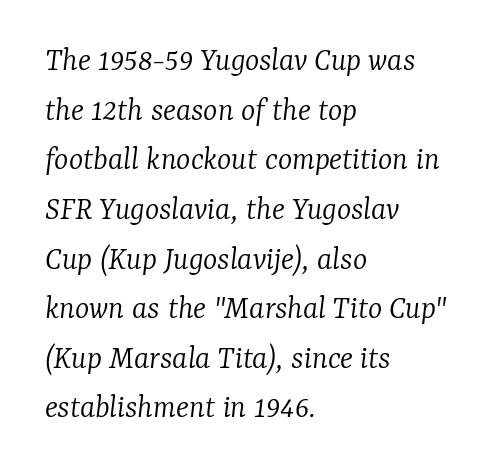
Words appear dense and cohesive because spacing is normal. Unbolded letterforms with no extra heft. Regarding leading, the lines here are spaced in the standard way. Italic: yes, the glyphs are oblique. You could not count columns in this text — the font is proportionally spaced.
